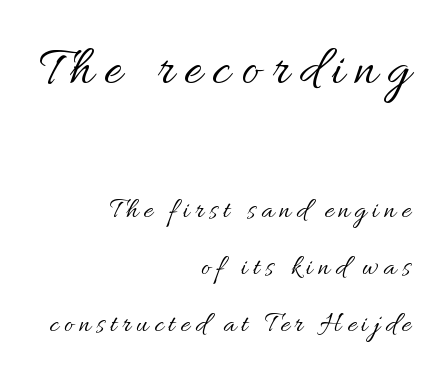
A typesetter would call this heavily tracked-out type. A clean baseline with only descenders dipping below it. Line spacing here is loose. Vertical stems look standard width or narrower in stroke.
